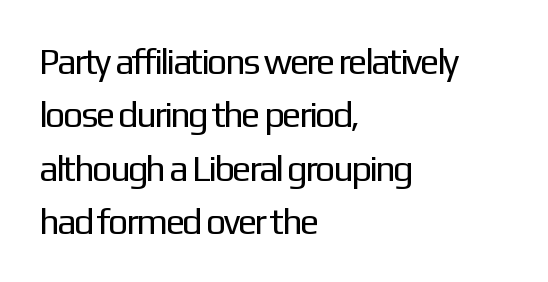
The image shows 36 px regular-weight sans-serif type, upright; set left-aligned, normal line spacing (1.48x), normal letter spacing, not underlined; low stroke contrast and a medium x-height.
